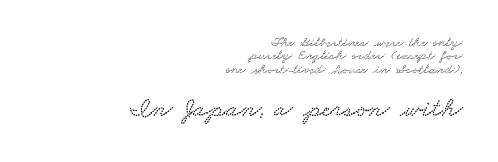
The image shows 27 px text type; set right-aligned, tight line spacing (0.95x), normal letter spacing, not underlined; the second (bottom) block is 1.93x larger.
